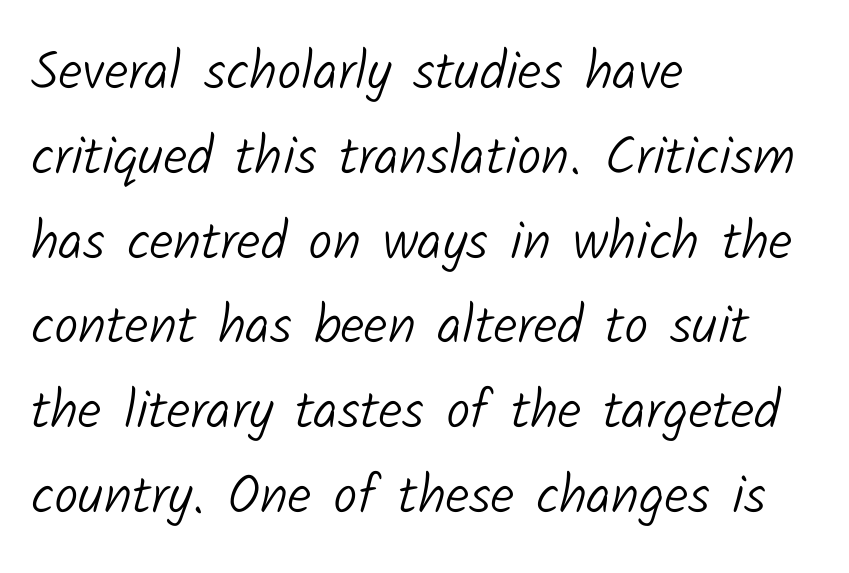
The image shows 54 px light sans-serif type; set left-aligned, normal line spacing (1.57x), normal letter spacing, not underlined; low stroke contrast and a medium x-height.
